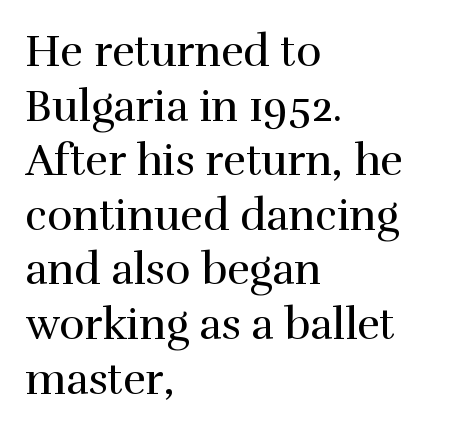
{"serif": "yes", "italic": "no", "bold": "no", "weight": "regular", "width": "normal", "stroke_contrast": "high", "x_height": "medium", "monospaced": "no", "underline": "no", "align": "left", "line_spacing": "normal", "line_spacing_ratio": 1.27, "letter_spacing": "normal", "letter_spacing_em": 0.0, "glyph_px": 43}
